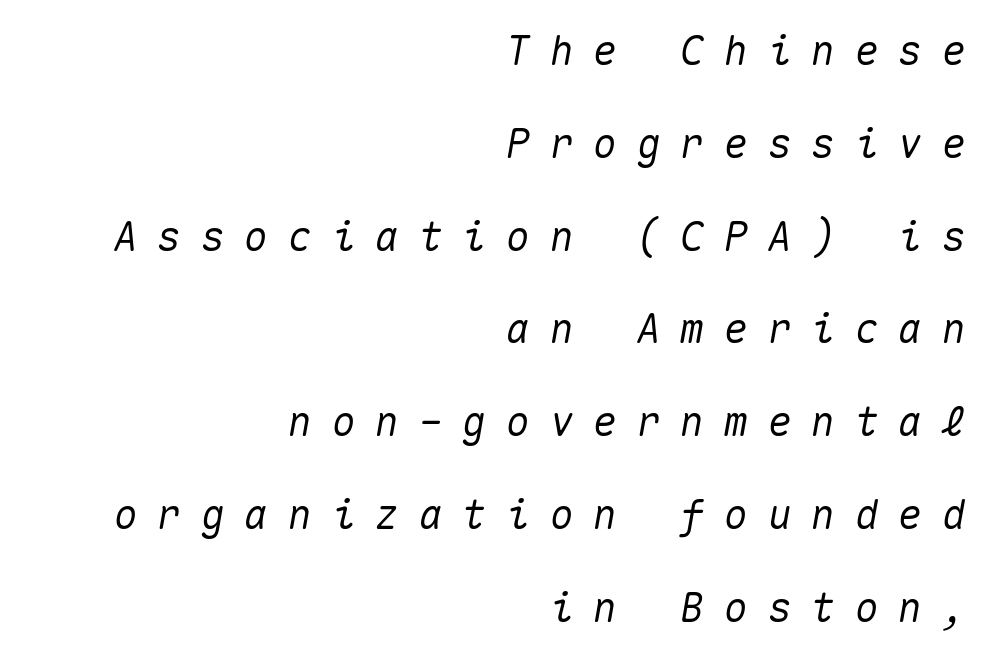
{"italic": "yes", "lean": "right", "slant_degrees": 10, "width": "normal", "stroke_contrast": "medium", "x_height": "medium", "monospaced": "yes", "underline": "no", "align": "right", "line_spacing": "loose", "line_spacing_ratio": 2.32, "letter_spacing": "wide", "letter_spacing_em": 0.49, "glyph_px": 40}
